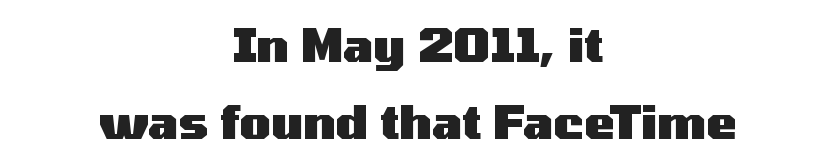
Is there any slant? The stems are plumb. Note the varied advance widths — an 'i' is clearly narrower than an 'm'. A sans-serif font was chosen for this passage. The rendering keeps characters at their native spacing.
